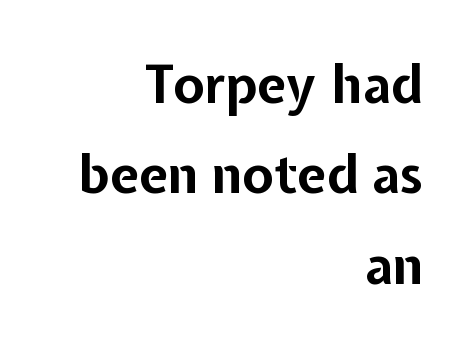
The image shows 52 px bold sans-serif type, upright; set right-aligned, line spacing 1.74x, normal letter spacing, not underlined; low stroke contrast and a medium x-height.
